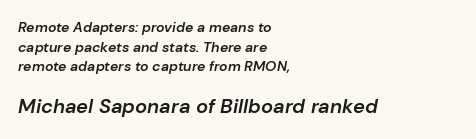
Q: Is the text bold? A: Semi-bold.
Q: Is the text italic (slanted)? A: Yes, it leans right by about 10 degrees.
Q: Is the text underlined? A: No.
Q: How is the paragraph aligned? A: Left-aligned.
Q: Is the spacing between letters normal or unusually wide? A: Normal.
Q: Is the spacing between lines tight, normal or loose? A: Normal.
Q: Which block of text is set in a larger size, the first (top) or the second (bottom)? A: The second (bottom) one.
